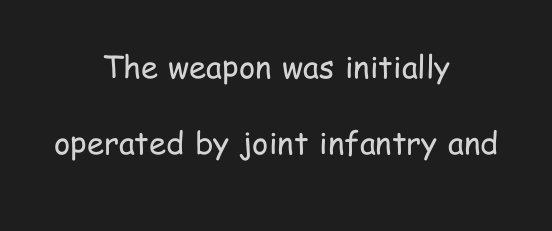
Q: Is the text bold? A: No.
Q: Is the text italic (slanted)? A: No, it is upright.
Q: Is the typeface a serif or a sans-serif typeface? A: Sans-serif.
Q: Is the text underlined? A: No.
Q: How is the paragraph aligned? A: Centered.
Q: Is the spacing between letters normal or unusually wide? A: Normal.
Q: Is the spacing between lines tight, normal or loose? A: Loose.
Q: Width (condensed, normal, or wide)? A: Condensed.
Q: Stroke contrast? A: Low.
Q: x-height? A: Medium.
Q: Monospaced? A: No.
